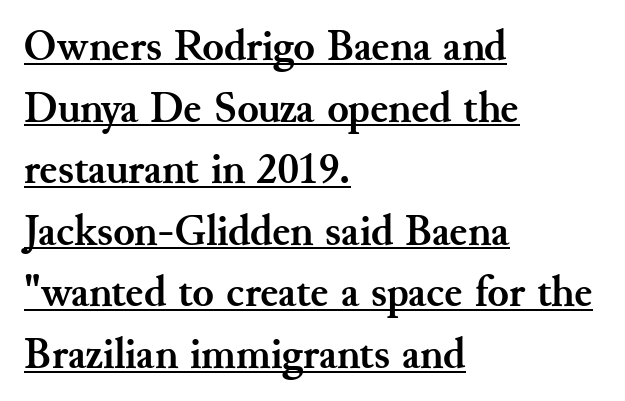
This sample uses an upright cut, with every glyph sitting square on the baseline. Serifs: yes, visible at the terminals of the letterforms. You'd pick this weight for a headline — it's a proper bold. This sample carries an underscore along the baseline area. Varying glyph widths throughout — classic text-font behaviour.
